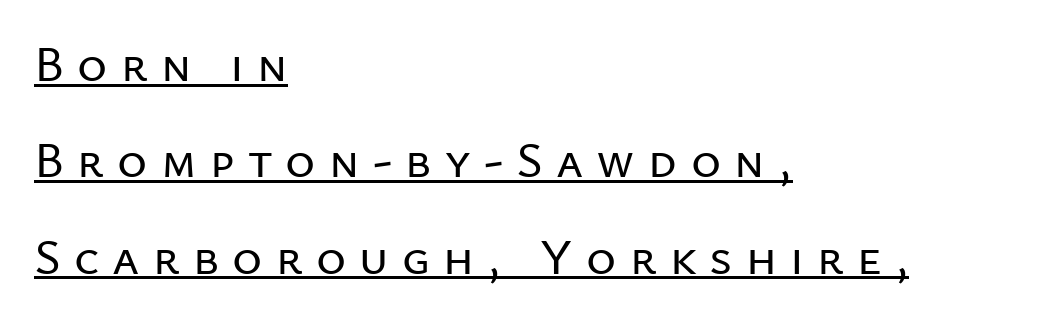
{"serif": "no", "italic": "no", "width": "normal", "stroke_contrast": "low", "x_height": "medium", "monospaced": "no", "underline": "yes", "align": "left", "line_spacing_ratio": 1.89, "letter_spacing": "wide", "letter_spacing_em": 0.26, "glyph_px": 51}
